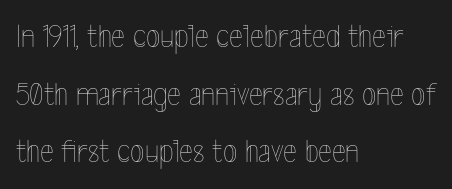
The type is set solid horizontally, with unmodified tracking. The face used here is proportionally spaced, like ordinary book or web type. A light-to-regular cut is what we see here. Line starts are locked; line ends wander. Has an underline been added? It has not.
